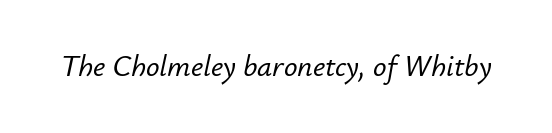
An italicized treatment has been applied to the whole sample. The baseline area is clear. Nobody touched the tracking dial on this one. The rendering uses natural spacing where letterforms have individual widths.
